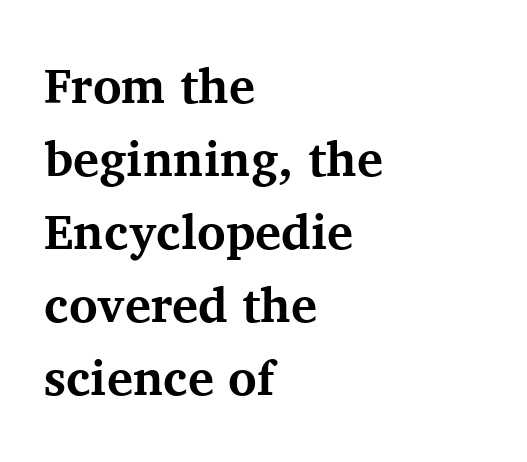
The passage shown is typeset with a serif family. The compositor pushed each line to the left boundary. Does extra space separate the letters? No, they use regular spacing. This sample has the flowing, uneven cadence of proportional lettering.
